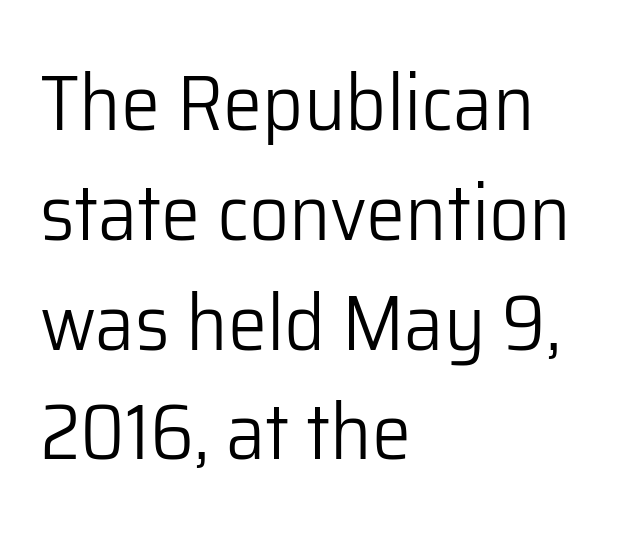
Q: Is the text bold? A: No.
Q: Is the text italic (slanted)? A: No, it is upright.
Q: Is the typeface a serif or a sans-serif typeface? A: Sans-serif.
Q: Is the text underlined? A: No.
Q: How is the paragraph aligned? A: Left-aligned.
Q: Is the spacing between letters normal or unusually wide? A: Normal.
Q: Is the spacing between lines tight, normal or loose? A: Normal.
Q: Width (condensed, normal, or wide)? A: Normal.
Q: Stroke contrast? A: Low.
Q: x-height? A: Medium.
Q: Monospaced? A: No.
